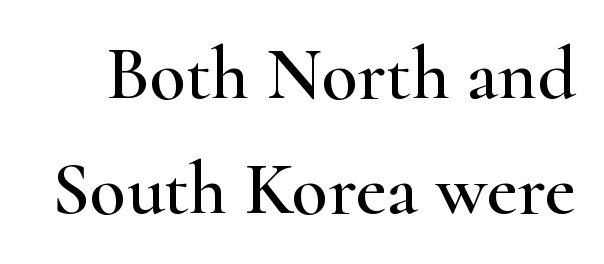
The face used here is proportionally spaced, like ordinary book or web type. No extra tracking has been applied to these lines. Every stem runs plumb, perpendicular to the baseline. The lines sit at an ordinary, default distance from one another. Regarding serifs, this sample has them.
